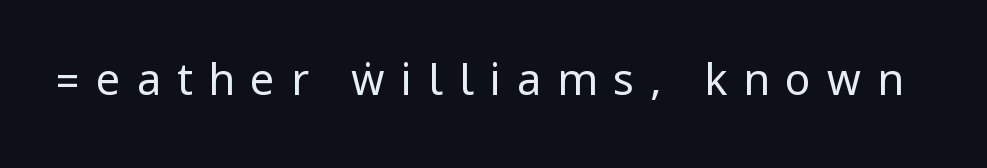
The image shows 43 px regular-weight, condensed sans-serif type, upright; set unusually wide letter spacing (+0.37 em), not underlined; low stroke contrast.
